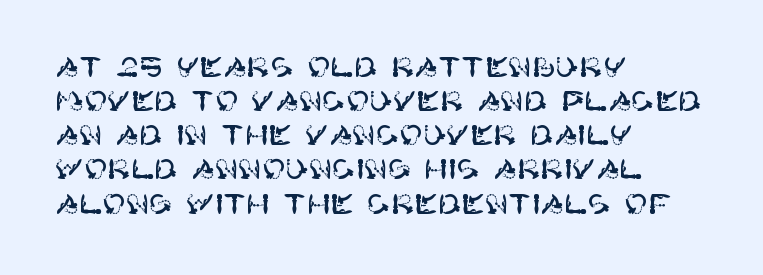
Q: Is the text italic (slanted)? A: No, it is upright.
Q: Is the typeface a serif or a sans-serif typeface? A: Sans-serif.
Q: Is the text underlined? A: No.
Q: How is the paragraph aligned? A: Left-aligned.
Q: Is the spacing between letters normal or unusually wide? A: Normal.
Q: Width (condensed, normal, or wide)? A: Normal.
Q: Stroke contrast? A: High.
Q: x-height? A: Large.
